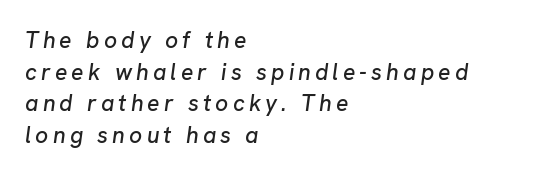
The image shows 23 px text type, italic (leaning right); set left-aligned, normal line spacing (1.38x), not underlined.
